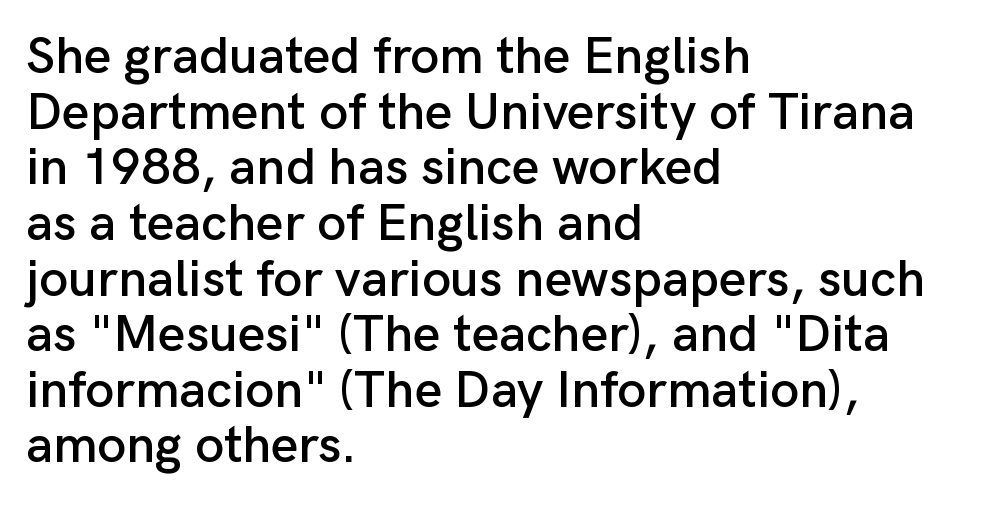
This is roman type, the default non-slanted kind. The strip under each line holds only bare page. Closely set lines give the paragraph a compact silhouette. Caption: multi-line text, flush left, ragged right.
